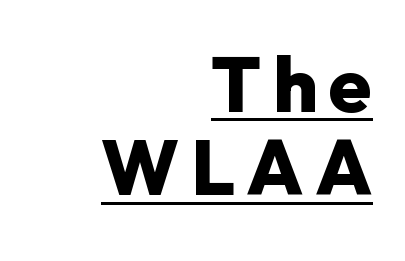
Q: Is the text bold? A: Yes.
Q: Is the text italic (slanted)? A: No, it is upright.
Q: Is the typeface a serif or a sans-serif typeface? A: Sans-serif.
Q: Is the text underlined? A: Yes.
Q: How is the paragraph aligned? A: Right-aligned.
Q: Is the spacing between lines tight, normal or loose? A: Tight.
Q: Width (condensed, normal, or wide)? A: Normal.
Q: Stroke contrast? A: Low.
Q: x-height? A: Medium.
Q: Monospaced? A: No.
